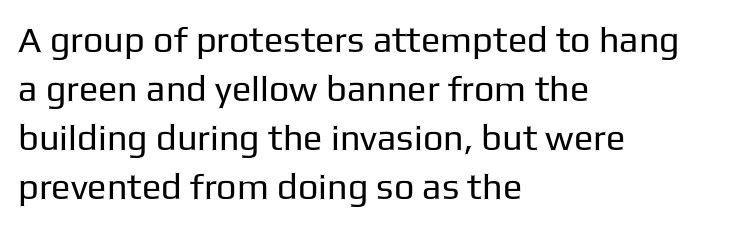
The image shows 36 px regular-weight sans-serif type, upright; set left-aligned, normal line spacing (1.36x), normal letter spacing, not underlined; low stroke contrast and a medium x-height.
